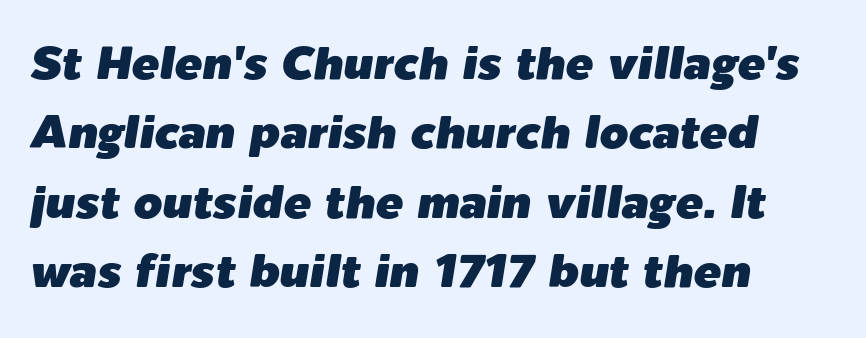
Compared with typical paragraphs, the rows here are spaced about the same. Every character sits at an angle, as italics do. Each word holds together tightly as a unit, with standard inter-letter gaps. Where is the straight margin? On the left. The gap between lines stays unmarked. Varying glyph widths throughout — classic text-font behaviour.
